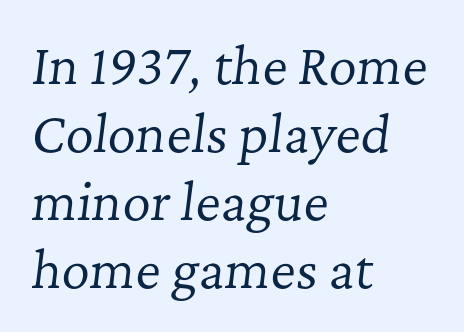
{"serif": "yes", "italic": "yes", "lean": "right", "slant_degrees": 7, "bold": "no", "weight": "regular", "width": "normal", "stroke_contrast": "low", "x_height": "medium", "monospaced": "no", "underline": "no", "align": "left", "line_spacing": "normal", "line_spacing_ratio": 1.39, "letter_spacing": "normal", "letter_spacing_em": 0.0, "glyph_px": 49}
